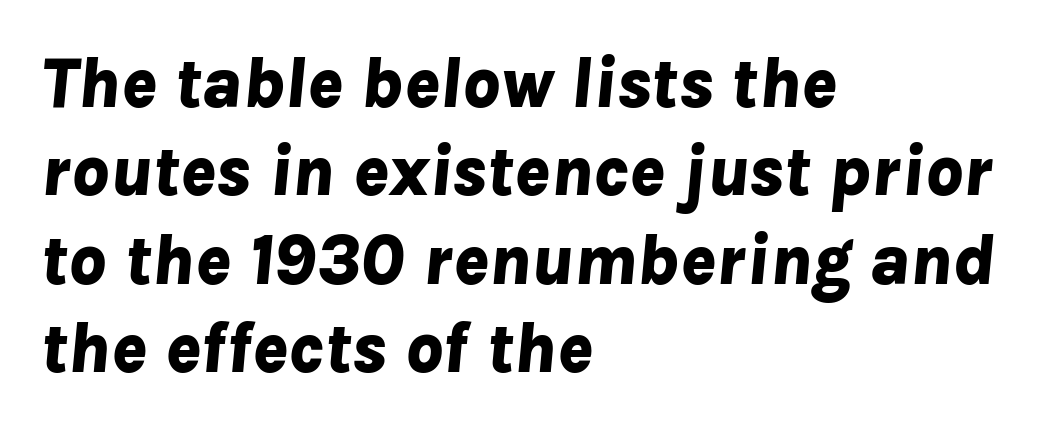
{"italic": "yes", "lean": "right", "slant_degrees": 8, "bold": "yes", "weight": "bold", "width": "normal", "stroke_contrast": "low", "x_height": "medium", "monospaced": "no", "underline": "no", "align": "left", "line_spacing_ratio": 1.21, "letter_spacing": "normal", "letter_spacing_em": 0.0, "glyph_px": 73}
